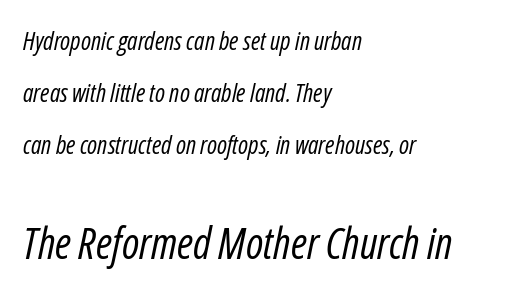
Q: Is the text bold? A: No.
Q: Is the text italic (slanted)? A: Yes, it leans right by about 12 degrees.
Q: Is the text underlined? A: No.
Q: How is the paragraph aligned? A: Left-aligned.
Q: Is the spacing between letters normal or unusually wide? A: Normal.
Q: Is the spacing between lines tight, normal or loose? A: Loose.
Q: Which block of text is set in a larger size, the first (top) or the second (bottom)? A: The second (bottom) one.
Q: Width (condensed, normal, or wide)? A: Condensed.
Q: Stroke contrast? A: Low.
Q: x-height? A: Medium.
Q: Monospaced? A: No.
